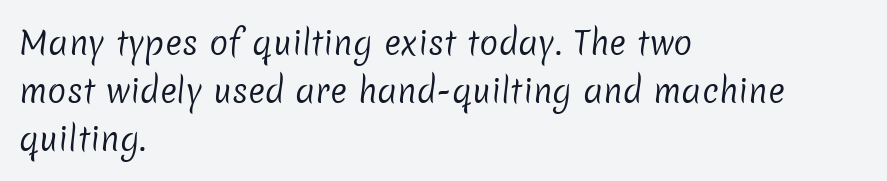
The image shows 32 px regular-weight sans-serif type; set left-aligned, normal line spacing (1.5x), normal letter spacing, not underlined; low stroke contrast and a medium x-height.
